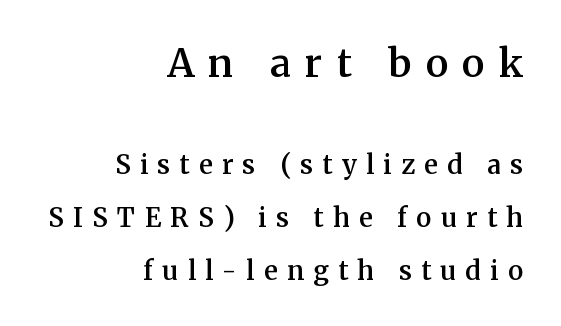
{"serif": "yes", "italic": "no", "bold": "semi", "weight": "semibold", "width": "normal", "stroke_contrast": "medium", "x_height": "medium", "monospaced": "no", "underline": "no", "align": "right", "line_spacing": "loose", "line_spacing_ratio": 2.03, "letter_spacing": "wide", "letter_spacing_em": 0.36, "larger_block": "first", "size_ratio": 1.5, "glyph_px": 39}
